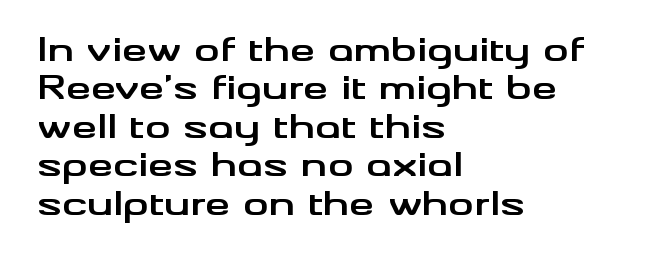
{"serif": "no", "italic": "no", "bold": "yes", "weight": "bold", "width": "wide", "stroke_contrast": "medium", "x_height": "small", "monospaced": "no", "underline": "no", "align": "left", "line_spacing_ratio": 1.2, "letter_spacing": "normal", "letter_spacing_em": 0.0, "glyph_px": 32}
